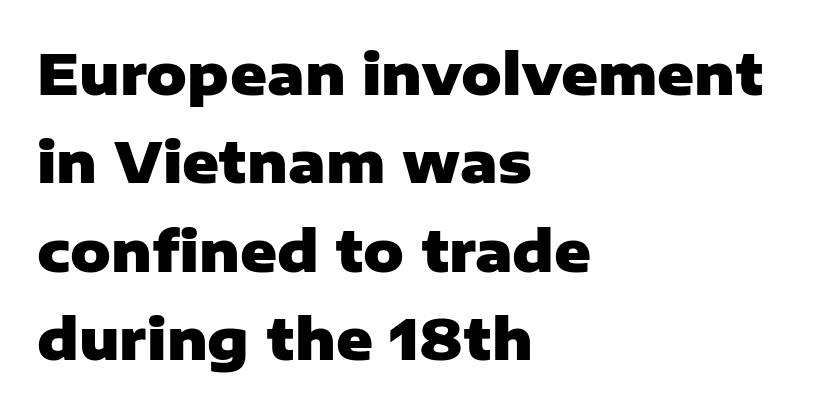
Q: Is the text bold? A: Yes.
Q: Is the text italic (slanted)? A: No, it is upright.
Q: Is the typeface a serif or a sans-serif typeface? A: Sans-serif.
Q: Is the text underlined? A: No.
Q: How is the paragraph aligned? A: Left-aligned.
Q: Is the spacing between letters normal or unusually wide? A: Normal.
Q: Is the spacing between lines tight, normal or loose? A: Normal.
Q: Width (condensed, normal, or wide)? A: Normal.
Q: Stroke contrast? A: Low.
Q: x-height? A: Medium.
Q: Monospaced? A: No.
